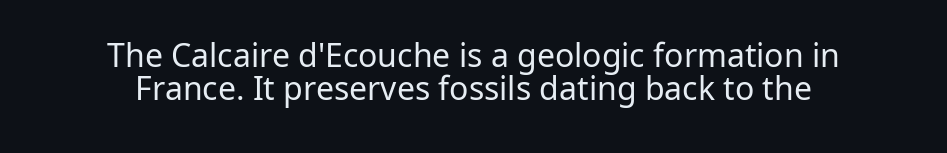
Q: Is the text bold? A: No.
Q: Is the text italic (slanted)? A: No, it is upright.
Q: Is the typeface a serif or a sans-serif typeface? A: Sans-serif.
Q: Is the text underlined? A: No.
Q: How is the paragraph aligned? A: Centered.
Q: Is the spacing between letters normal or unusually wide? A: Normal.
Q: Is the spacing between lines tight, normal or loose? A: Tight.
Q: Width (condensed, normal, or wide)? A: Normal.
Q: Stroke contrast? A: Low.
Q: x-height? A: Medium.
Q: Monospaced? A: No.
